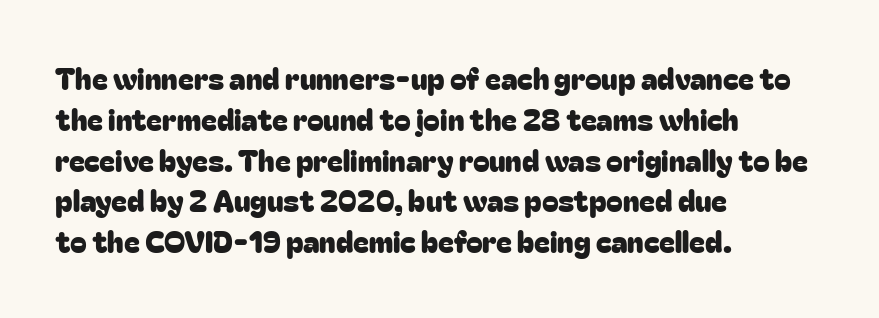
The image shows 30 px sans-serif type, upright; set left-aligned, normal line spacing (1.36x), normal letter spacing, not underlined; low stroke contrast and a medium x-height.
